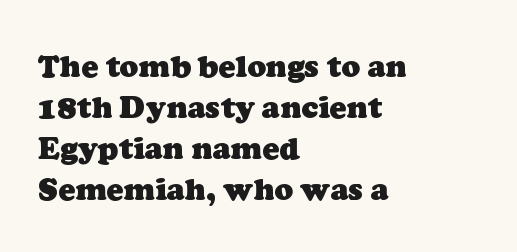
The image shows 31 px heavy serif type; set left-aligned, normal line spacing (1.32x), normal letter spacing, not underlined; low stroke contrast and a medium x-height.
